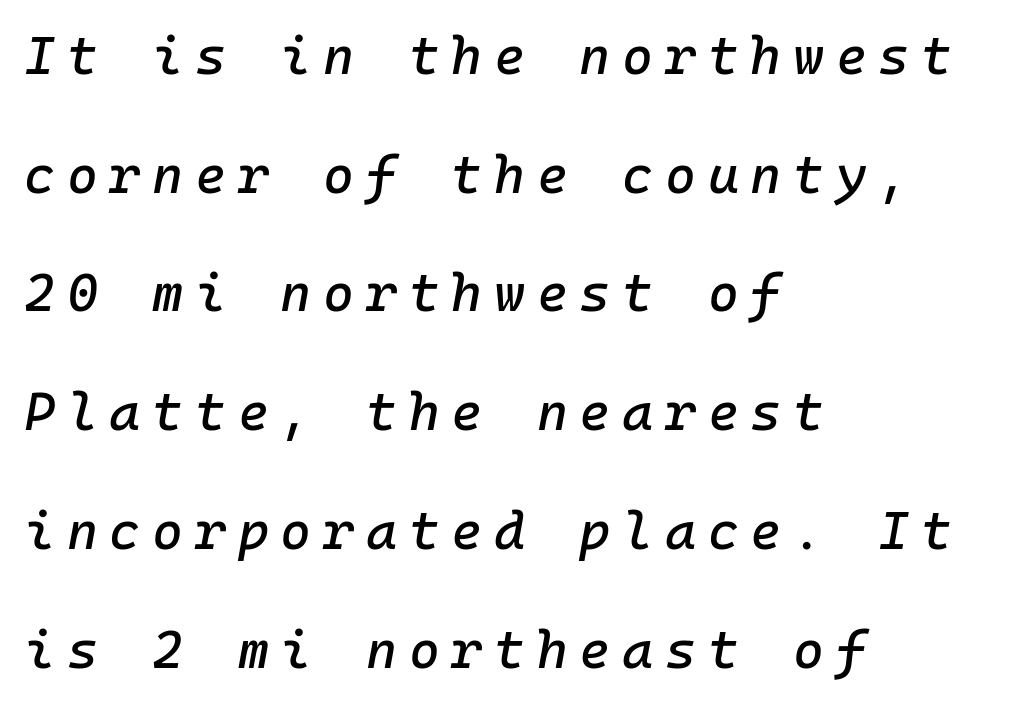
Q: Is the text italic (slanted)? A: Yes, it leans right by about 10 degrees.
Q: Is the text underlined? A: No.
Q: How is the paragraph aligned? A: Left-aligned.
Q: Is the spacing between letters normal or unusually wide? A: Unusually wide.
Q: Is the spacing between lines tight, normal or loose? A: Loose.
Q: Width (condensed, normal, or wide)? A: Normal.
Q: Stroke contrast? A: Low.
Q: x-height? A: Medium.
Q: Monospaced? A: Yes.
